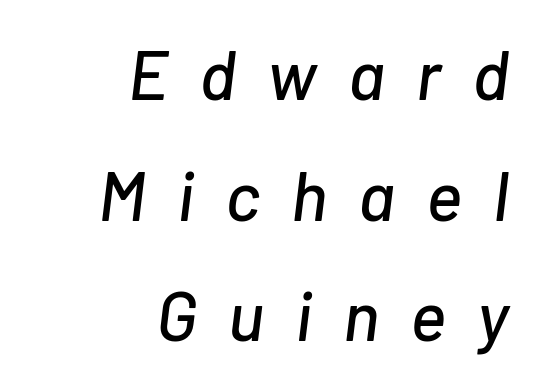
The line texture is sparse and dotted thanks to wide tracking. A typesetter would call this proportional, since set widths differ per character. Looking at the ascenders, they clearly lean. The text block is weighted toward the right margin, trailing off unevenly leftward. The gap between lines stays unmarked.
